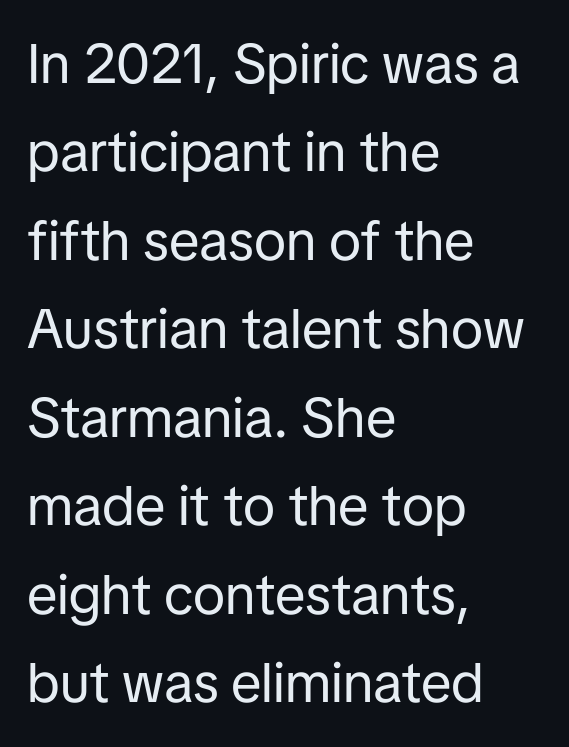
{"serif": "no", "italic": "no", "bold": "no", "weight": "regular", "width": "normal", "stroke_contrast": "low", "x_height": "medium", "monospaced": "no", "underline": "no", "align": "left", "line_spacing": "normal", "line_spacing_ratio": 1.58, "letter_spacing": "normal", "letter_spacing_em": 0.0, "glyph_px": 56}
